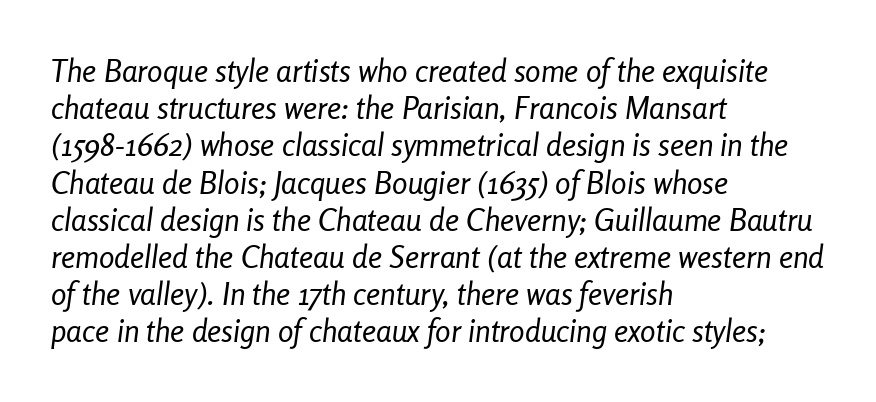
The image shows 31 px regular-weight, condensed type, italic (leaning right); set left-aligned, line spacing 1.2x, normal letter spacing, not underlined; low stroke contrast and a medium x-height.
